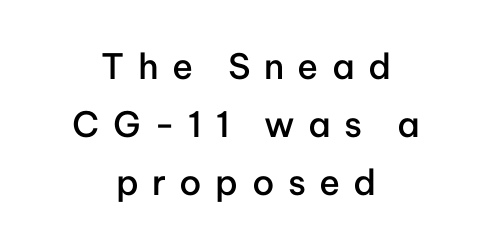
{"serif": "no", "italic": "no", "bold": "semi", "weight": "semibold", "width": "normal", "stroke_contrast": "low", "x_height": "medium", "monospaced": "no", "underline": "no", "align": "center", "line_spacing": "normal", "line_spacing_ratio": 1.66, "letter_spacing": "wide", "letter_spacing_em": 0.38, "glyph_px": 35}
